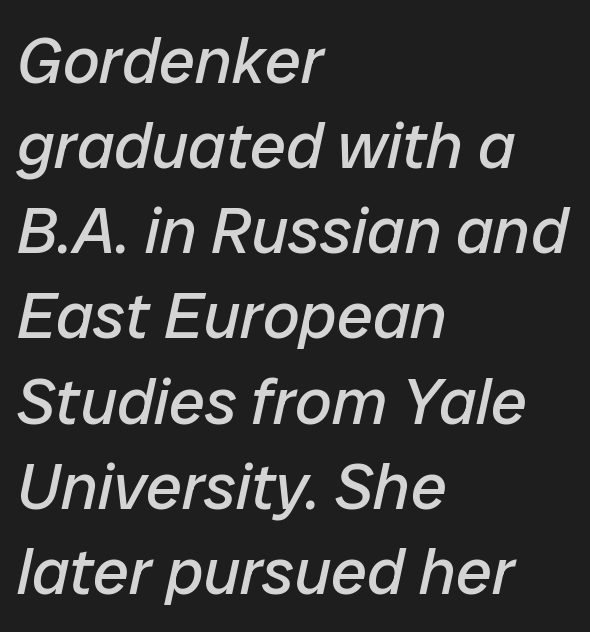
The face looks like a standard text weight, possibly lighter. The passage is arranged the way most books set body copy — flush left. Character widths vary here, with narrow letters taking less room than wide ones. If you measured baseline to baseline, you'd find a middling distance. The strip under each line holds only bare page.
